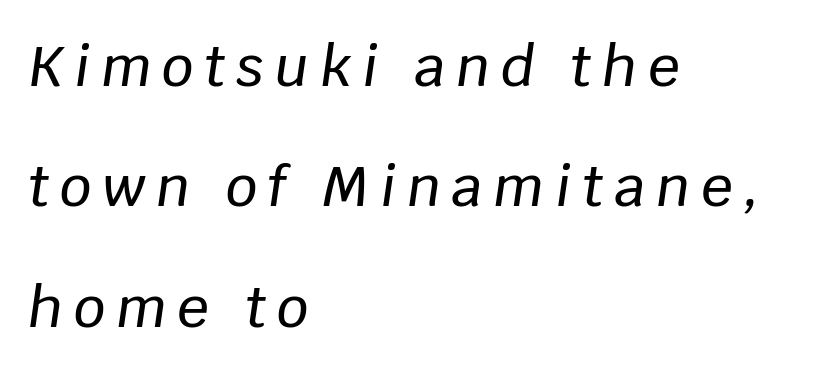
Spacing verdict: proportional, widths tailored to each character. Italic: yes, the glyphs are oblique. Vertically, the passage feels expansive, rows floating well apart. The setting favours the left margin, as ordinary paragraphs usually do. Decoration check: the copy has no underline.
